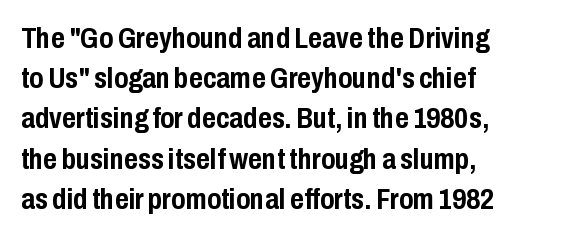
Q: Is the text bold? A: Yes.
Q: Is the text italic (slanted)? A: No, it is upright.
Q: Is the typeface a serif or a sans-serif typeface? A: Sans-serif.
Q: Is the text underlined? A: No.
Q: How is the paragraph aligned? A: Left-aligned.
Q: Is the spacing between letters normal or unusually wide? A: Normal.
Q: Is the spacing between lines tight, normal or loose? A: Normal.
Q: Width (condensed, normal, or wide)? A: Condensed.
Q: Stroke contrast? A: Low.
Q: x-height? A: Medium.
Q: Monospaced? A: No.
